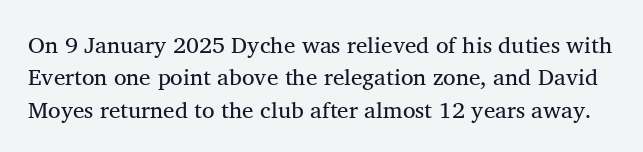
The image shows 23 px text type; set normal line spacing (1.41x), normal letter spacing, not underlined.
